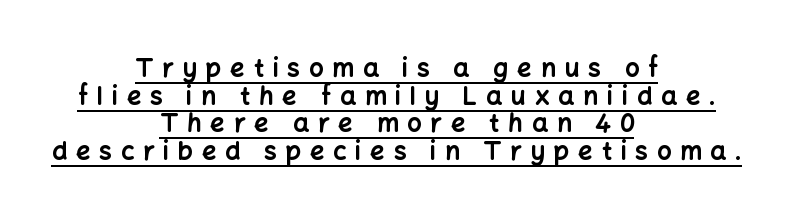
The image shows 25 px bold type, upright; set centered, tight line spacing (1.11x), unusually wide letter spacing (+0.36 em), underlined.
